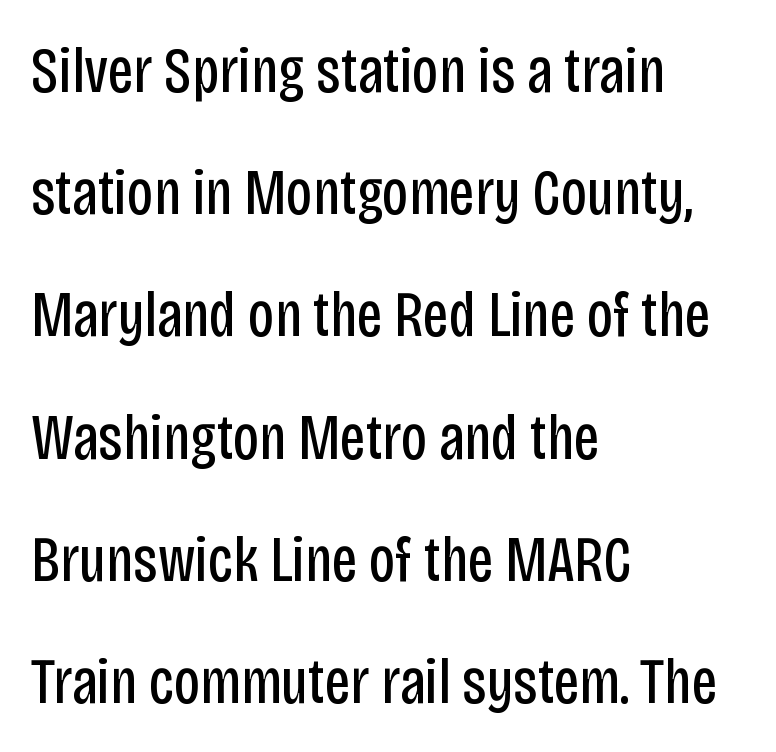
Horizontal alignment here is leftward, the default for most running prose. Font category for this specimen: sans-serif. No letter is thick-stroked: the sample isn't bold. Is this a fixed-width face? No — the glyphs have proportional, varying widths. The face used here is rendered with its standard letterfit. The foot of each line stays bare and open.
